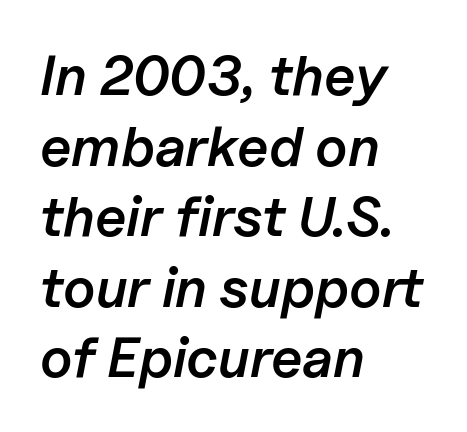
The image shows 56 px semibold type, italic (leaning right); set left-aligned, normal line spacing (1.26x), normal letter spacing, not underlined; low stroke contrast and a medium x-height.
